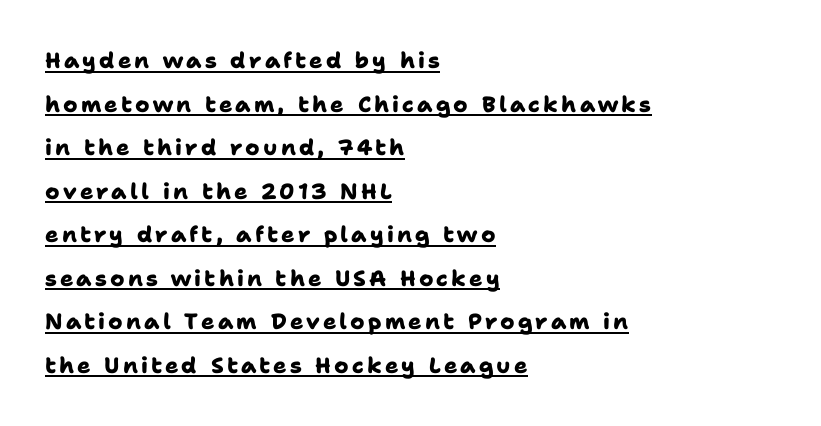
Q: Is the text bold? A: Yes.
Q: Is the text underlined? A: Yes.
Q: How is the paragraph aligned? A: Left-aligned.
Q: Is the spacing between lines tight, normal or loose? A: Loose.
